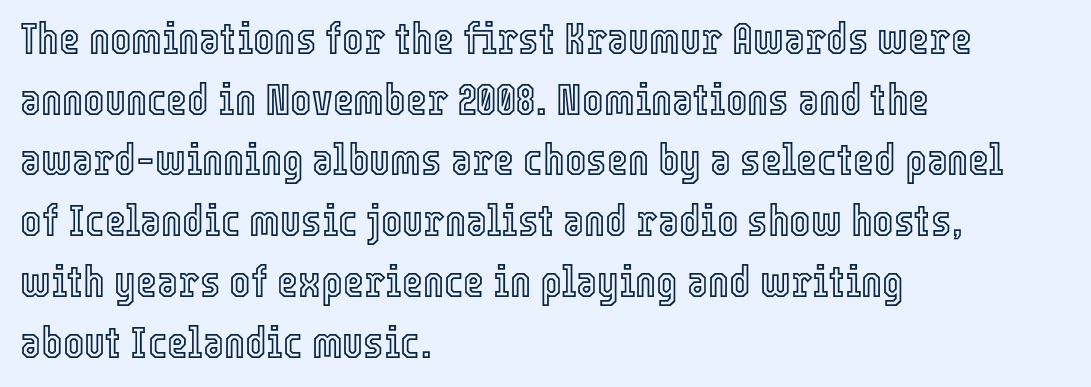
Q: Is the text italic (slanted)? A: No, it is upright.
Q: Is the text underlined? A: No.
Q: How is the paragraph aligned? A: Left-aligned.
Q: Is the spacing between letters normal or unusually wide? A: Normal.
Q: Is the spacing between lines tight, normal or loose? A: Normal.
Q: Width (condensed, normal, or wide)? A: Condensed.
Q: x-height? A: Medium.
Q: Monospaced? A: No.
